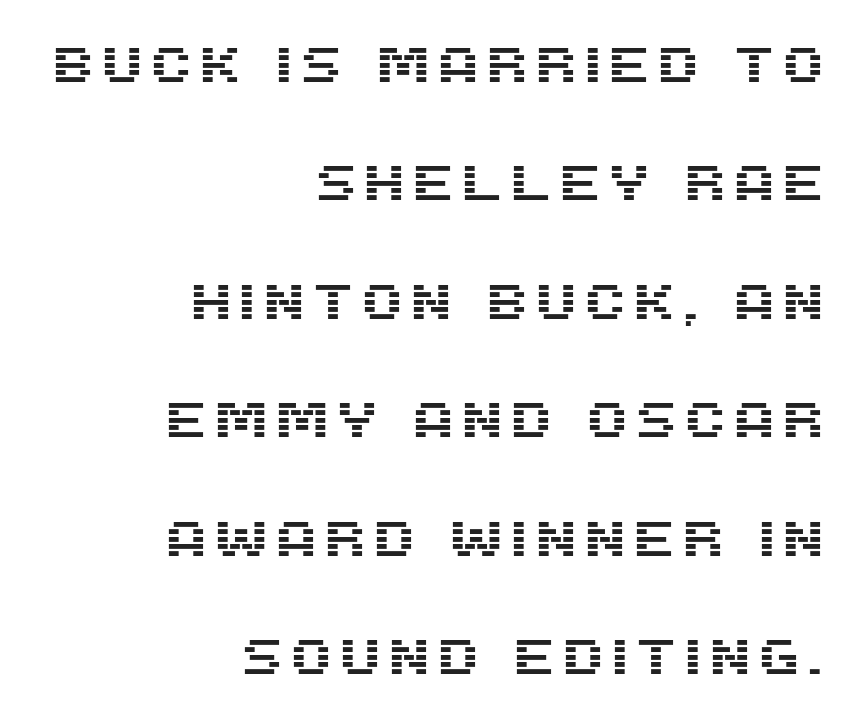
Q: Is the text italic (slanted)? A: No, it is upright.
Q: Is the typeface a serif or a sans-serif typeface? A: Sans-serif.
Q: Is the text underlined? A: No.
Q: How is the paragraph aligned? A: Right-aligned.
Q: Is the spacing between lines tight, normal or loose? A: Loose.
Q: Width (condensed, normal, or wide)? A: Normal.
Q: Stroke contrast? A: Medium.
Q: x-height? A: Large.
Q: Monospaced? A: No.
